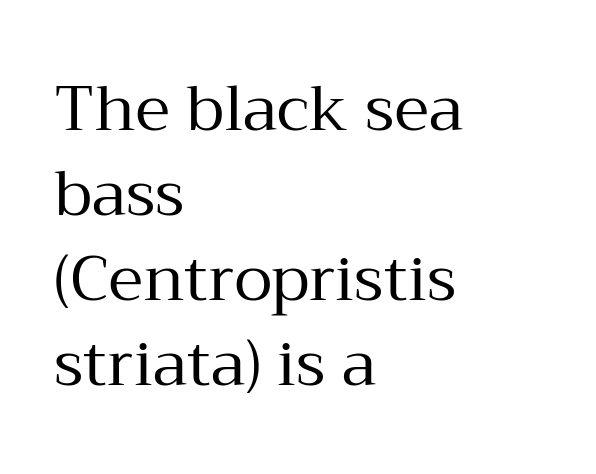
The image shows 63 px regular-weight serif type, upright; set left-aligned, normal line spacing (1.35x), normal letter spacing, not underlined; medium stroke contrast and a medium x-height.
